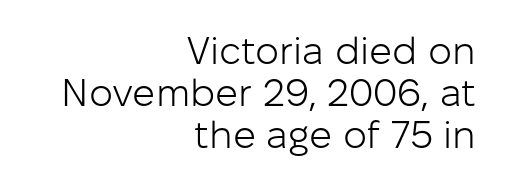
{"serif": "no", "italic": "no", "bold": "no", "weight": "light", "width": "normal", "stroke_contrast": "low", "x_height": "medium", "monospaced": "no", "underline": "no", "align": "right", "line_spacing": "tight", "line_spacing_ratio": 1.11, "letter_spacing": "normal", "letter_spacing_em": 0.0, "glyph_px": 38}
